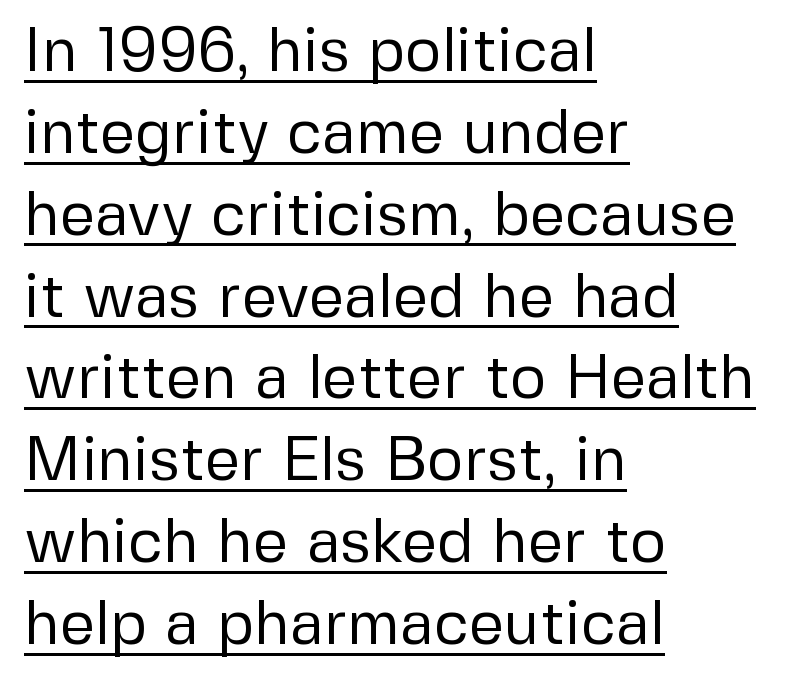
{"serif": "no", "italic": "no", "bold": "no", "weight": "regular", "width": "normal", "stroke_contrast": "low", "x_height": "medium", "monospaced": "no", "underline": "yes", "align": "left", "line_spacing": "normal", "line_spacing_ratio": 1.32, "letter_spacing": "normal", "letter_spacing_em": 0.0, "glyph_px": 62}
